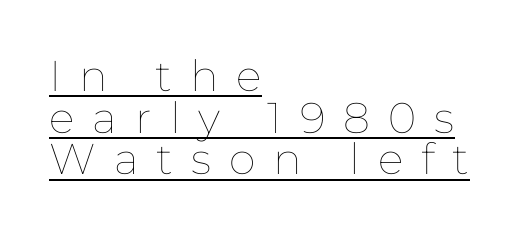
{"italic": "no", "bold": "no", "weight": "thin", "width": "normal", "stroke_contrast": "low", "x_height": "medium", "monospaced": "no", "underline": "yes", "align": "left", "line_spacing": "tight", "line_spacing_ratio": 0.97, "letter_spacing": "wide", "letter_spacing_em": 0.42, "glyph_px": 43}
